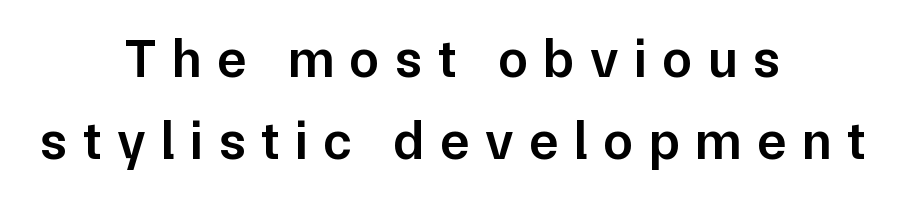
{"serif": "no", "italic": "no", "bold": "semi", "weight": "semibold", "width": "normal", "stroke_contrast": "low", "x_height": "medium", "monospaced": "no", "underline": "no", "align": "center", "line_spacing": "normal", "line_spacing_ratio": 1.51, "letter_spacing": "wide", "letter_spacing_em": 0.29, "glyph_px": 54}
